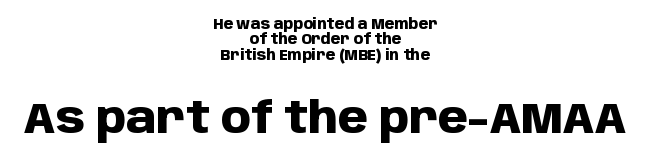
The image shows 43 px heavy sans-serif type, upright; set centered, tight line spacing (1.1x), normal letter spacing, not underlined; the second (bottom) block is 3.07x larger; low stroke contrast and a large x-height.
